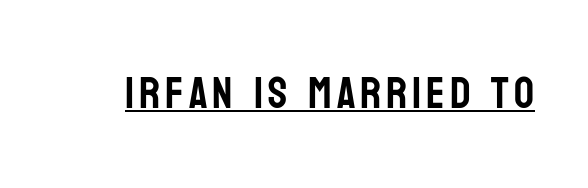
{"serif": "no", "italic": "no", "width": "condensed", "stroke_contrast": "low", "x_height": "large", "monospaced": "no", "underline": "yes", "glyph_px": 44}
